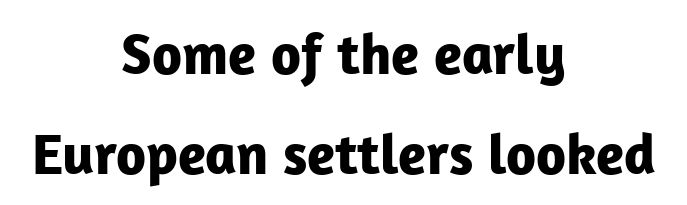
Q: Is the text bold? A: Yes.
Q: Is the text italic (slanted)? A: No, it is upright.
Q: Is the typeface a serif or a sans-serif typeface? A: Sans-serif.
Q: Is the text underlined? A: No.
Q: How is the paragraph aligned? A: Centered.
Q: Is the spacing between letters normal or unusually wide? A: Normal.
Q: Width (condensed, normal, or wide)? A: Normal.
Q: Stroke contrast? A: Low.
Q: x-height? A: Medium.
Q: Monospaced? A: No.
